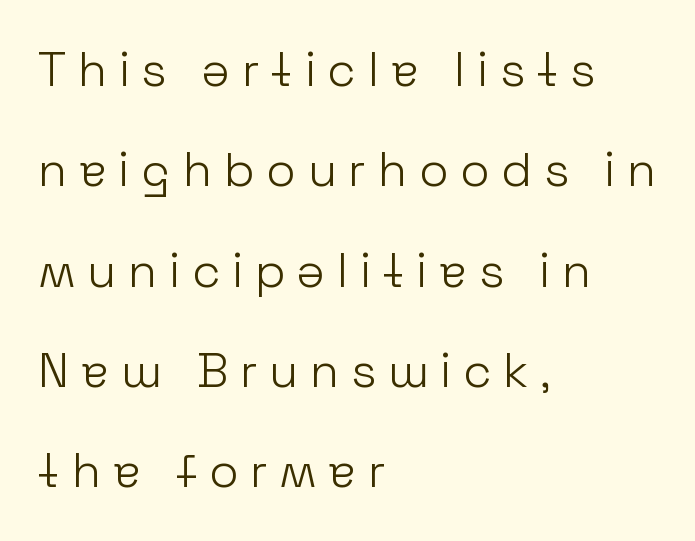
The passage shown has open, widely tracked lettering throughout. Every stem runs plumb, perpendicular to the baseline. The rendering anchors every line to the left-hand side. Character widths vary here, with narrow letters taking less room than wide ones.
